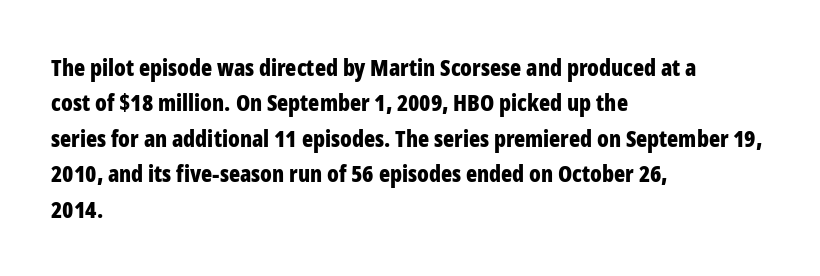
The image shows 23 px bold type, upright; set left-aligned, normal line spacing (1.54x), normal letter spacing, not underlined.
